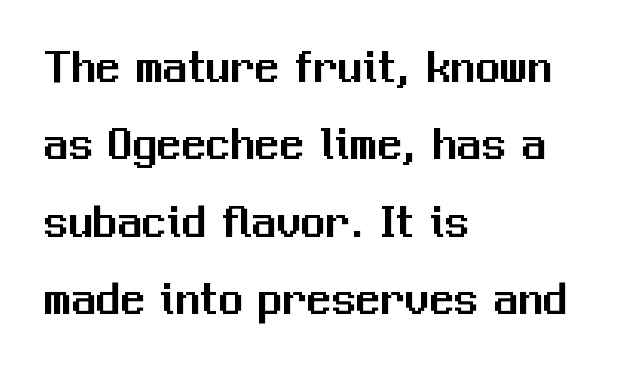
{"serif": "no", "italic": "no", "width": "normal", "stroke_contrast": "medium", "x_height": "medium", "monospaced": "no", "underline": "no", "align": "left", "line_spacing": "normal", "line_spacing_ratio": 1.58, "letter_spacing": "normal", "letter_spacing_em": 0.0, "glyph_px": 49}
